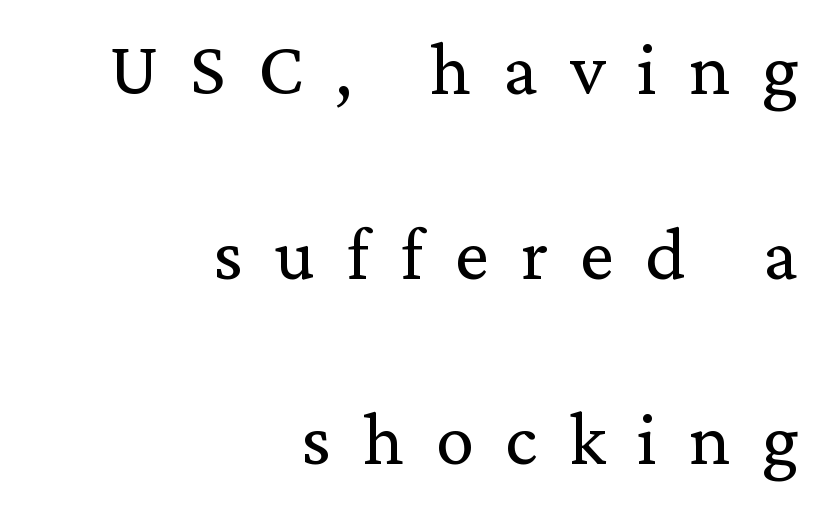
The image shows 77 px regular-weight serif type, upright; set right-aligned, loose line spacing (2.4x), unusually wide letter spacing (+0.41 em), not underlined; medium stroke contrast and a medium x-height.
